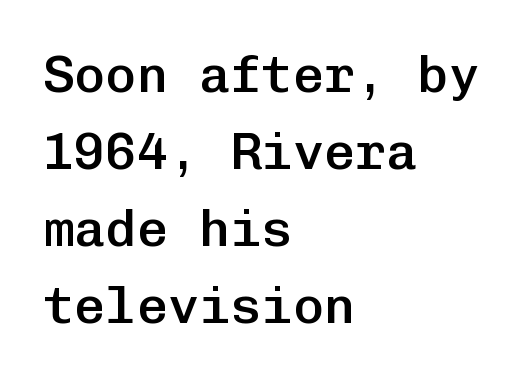
These words are printed semibold, heavier than regular yet not bold. This is sans-serif lettering, the kind often seen on screens and signage. Between one letter and the next there's only the usual sliver of space. In terms of leading, this rendering sits right in the middle. Horizontal alignment here is leftward, the default for most running prose. Rule under the text: the space is simply empty.
